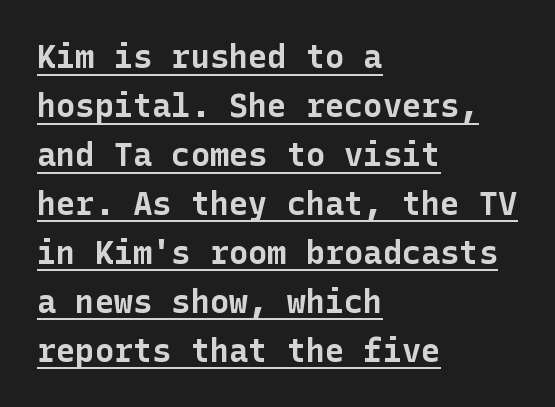
{"serif": "no", "italic": "no", "bold": "yes", "weight": "bold", "width": "normal", "stroke_contrast": "low", "x_height": "medium", "underline": "yes", "align": "left", "line_spacing": "normal", "line_spacing_ratio": 1.53, "letter_spacing": "normal", "letter_spacing_em": 0.0, "glyph_px": 32}
